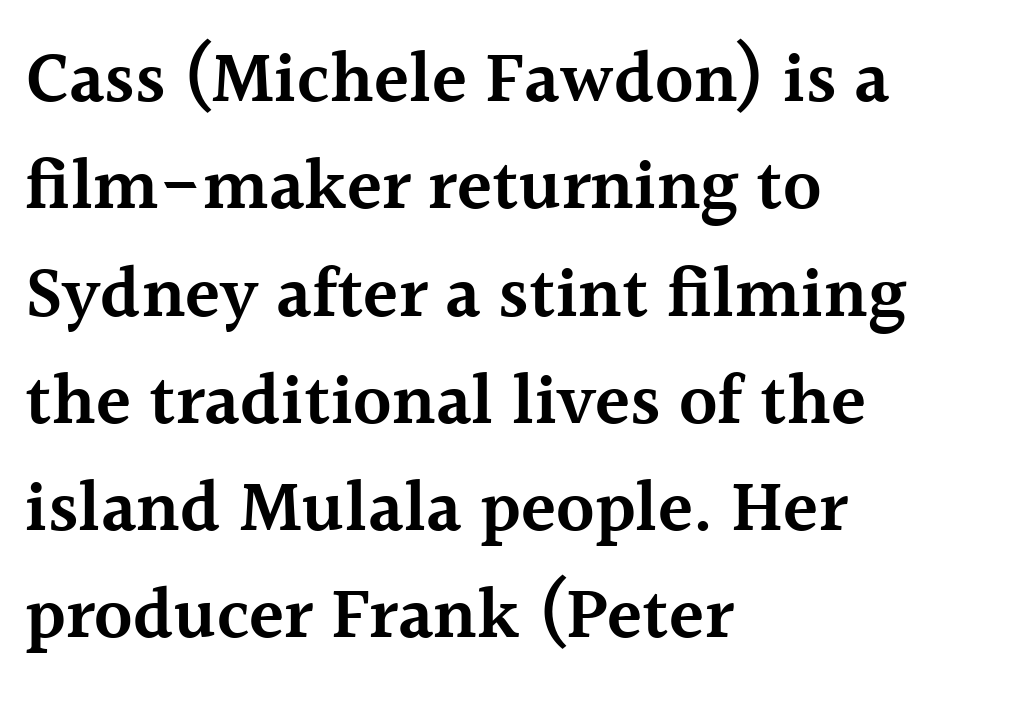
Summary of vertical rhythm: regular, with standard interline spacing. A fair bit of extra ink — the face is semibold, not bold. A typesetter would call this proportional, since set widths differ per character. The paragraph shown leans on its left margin. Spacing between characters is what you'd get straight out of the box. Designer's note — italics off, roman on.
